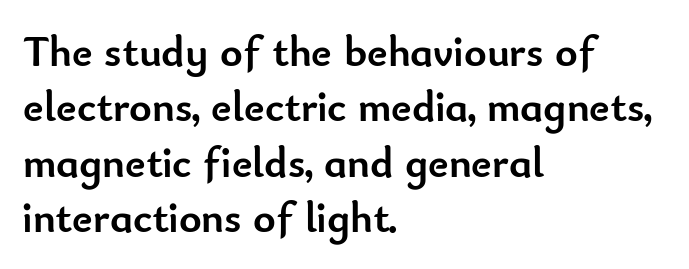
{"serif": "no", "italic": "no", "bold": "yes", "weight": "semibold", "width": "normal", "stroke_contrast": "low", "x_height": "small", "monospaced": "no", "underline": "no", "align": "left", "line_spacing": "normal", "line_spacing_ratio": 1.29, "letter_spacing": "normal", "letter_spacing_em": 0.0, "glyph_px": 43}
